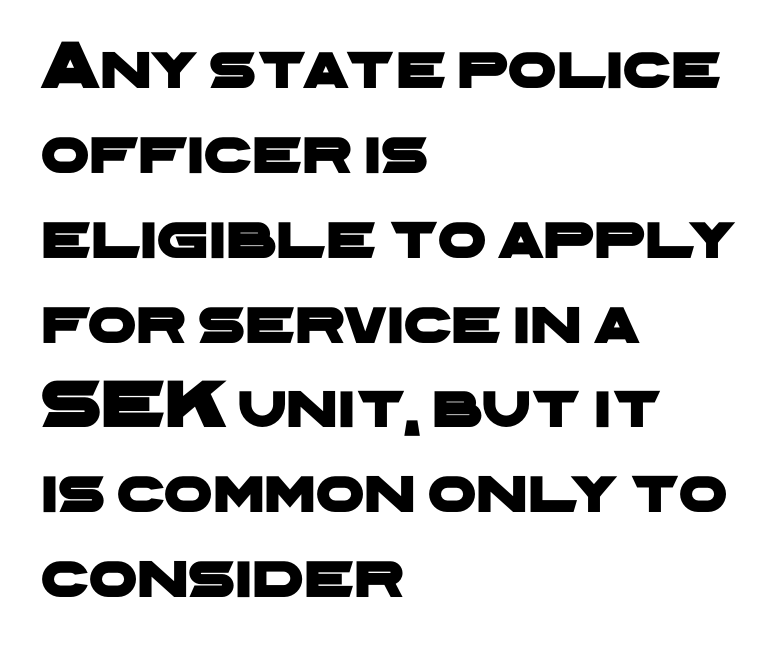
The letters advance in unequal steps, a hallmark of proportional type. Serifs: no, the terminals of the letterforms are clean. Honestly, there is no underline to notice here at all. Teacher's note: observe the even left margin — that is flush-left alignment. Letter spacing: default.
